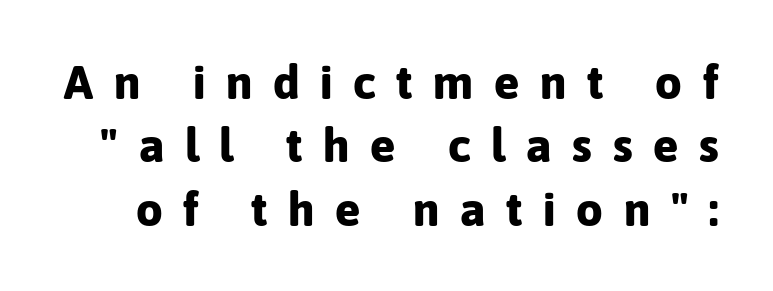
Whoever set this chose a conventional vertical rhythm. Strong, thick strokes mark this as bold type. The typeface chosen for these lines omits serifs. This rendering widens character spacing well past its baseline value. Italic? Not at all — the glyphs are vertical.
